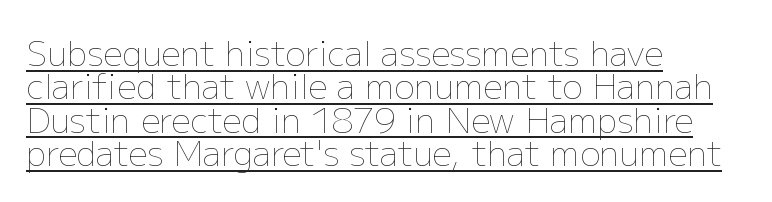
The image shows 34 px thin type, upright; set left-aligned, tight line spacing (0.98x), normal letter spacing, underlined; low stroke contrast and a medium x-height.
